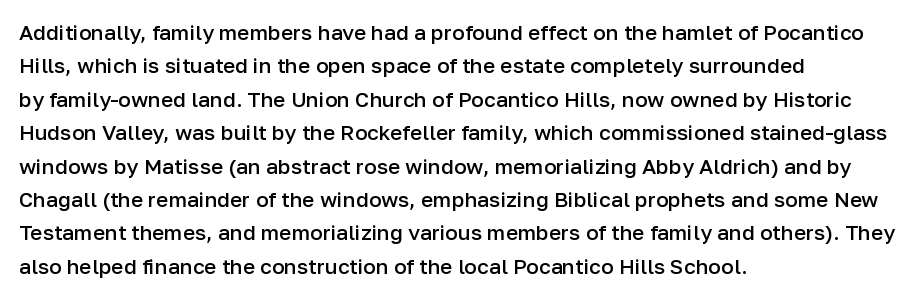
Q: Is the text bold? A: Semi-bold.
Q: Is the text italic (slanted)? A: No, it is upright.
Q: Is the text underlined? A: No.
Q: How is the paragraph aligned? A: Left-aligned.
Q: Is the spacing between letters normal or unusually wide? A: Normal.
Q: Is the spacing between lines tight, normal or loose? A: Normal.
